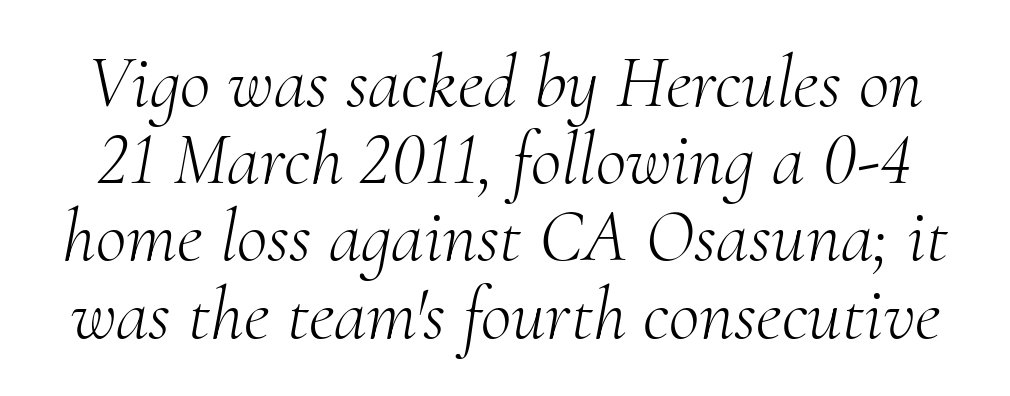
Unmarked baselines from the first word to the last. Looks like regular typesetting: each glyph gets only the width it needs. The typeface chosen for these lines features serifs. Default kerning and tracking; the words read as compact shapes.
